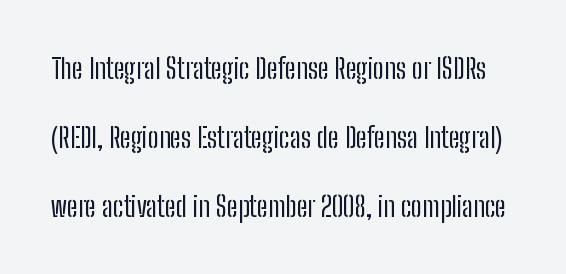
Q: Is the text bold? A: No.
Q: Is the text italic (slanted)? A: No, it is upright.
Q: Is the typeface a serif or a sans-serif typeface? A: Sans-serif.
Q: Is the text underlined? A: No.
Q: Is the spacing between letters normal or unusually wide? A: Normal.
Q: Is the spacing between lines tight, normal or loose? A: Loose.
Q: Width (condensed, normal, or wide)? A: Condensed.
Q: Stroke contrast? A: Low.
Q: x-height? A: Medium.
Q: Monospaced? A: No.
